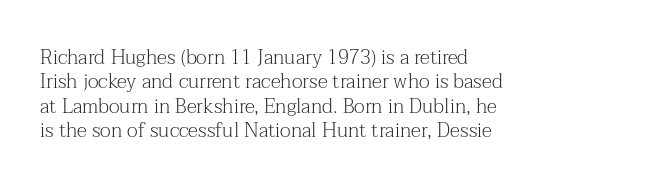
{"italic": "no", "bold": "no", "underline": "no", "align": "left", "line_spacing_ratio": 1.22, "letter_spacing": "normal", "letter_spacing_em": 0.0, "glyph_px": 20}
